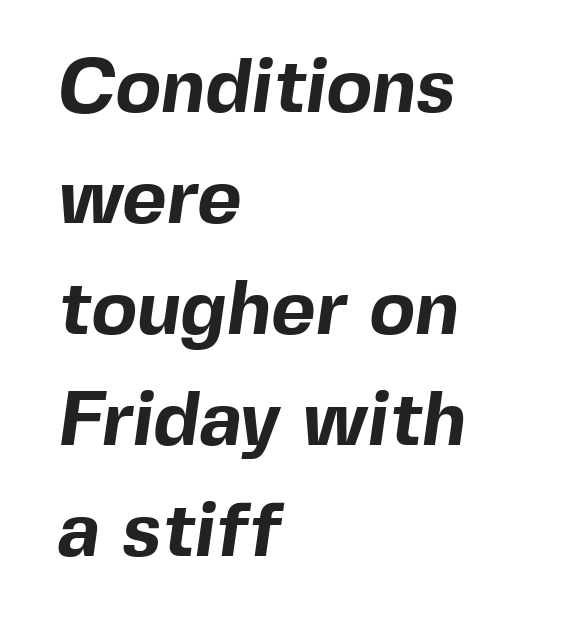
{"serif": "no", "bold": "yes", "weight": "bold", "width": "normal", "x_height": "medium", "monospaced": "no", "underline": "no", "align": "left", "line_spacing": "normal", "line_spacing_ratio": 1.46, "letter_spacing": "normal", "letter_spacing_em": 0.0, "glyph_px": 76}
